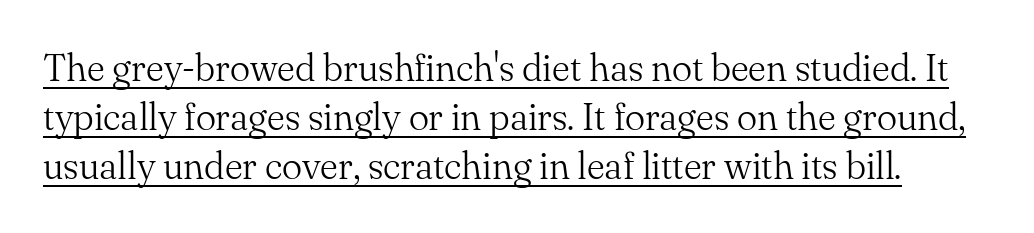
The image shows 38 px light serif type, upright; set normal line spacing (1.29x), normal letter spacing, underlined; medium stroke contrast and a small x-height.
